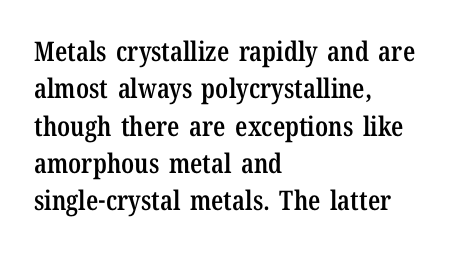
The image shows 27 px text type, upright; set left-aligned, normal line spacing (1.38x), normal letter spacing, not underlined.
